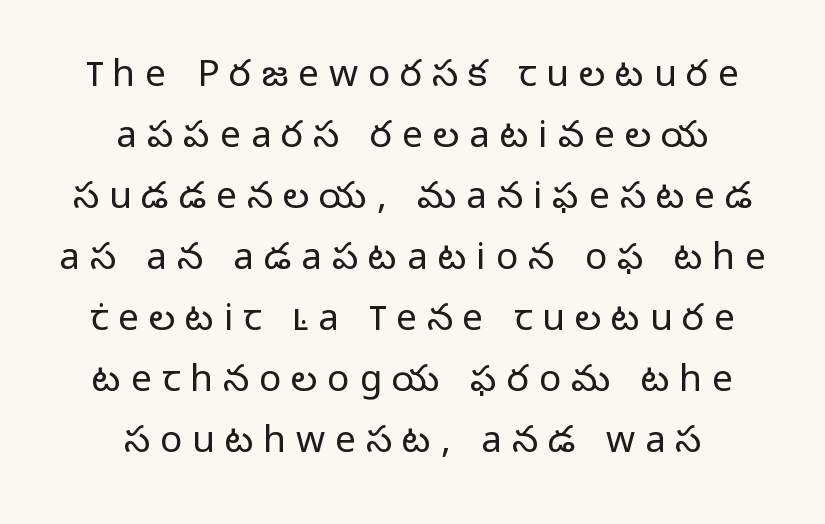
{"serif": "no", "italic": "no", "bold": "no", "weight": "light", "width": "normal", "stroke_contrast": "low", "x_height": "medium", "monospaced": "no", "underline": "no", "align": "center", "line_spacing": "normal", "line_spacing_ratio": 1.65, "letter_spacing": "wide", "letter_spacing_em": 0.27, "glyph_px": 37}
